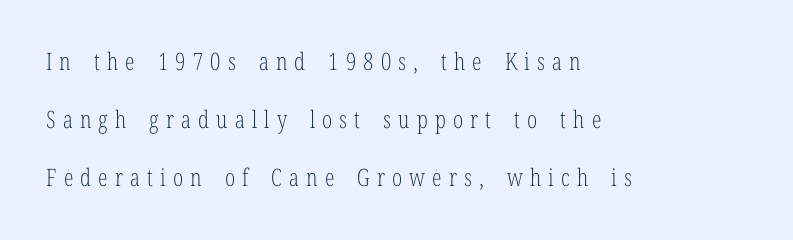
{"italic": "no", "bold": "no", "underline": "no", "align": "left", "line_spacing": "loose", "line_spacing_ratio": 2.41, "letter_spacing": "wide", "letter_spacing_em": 0.3, "glyph_px": 24}
